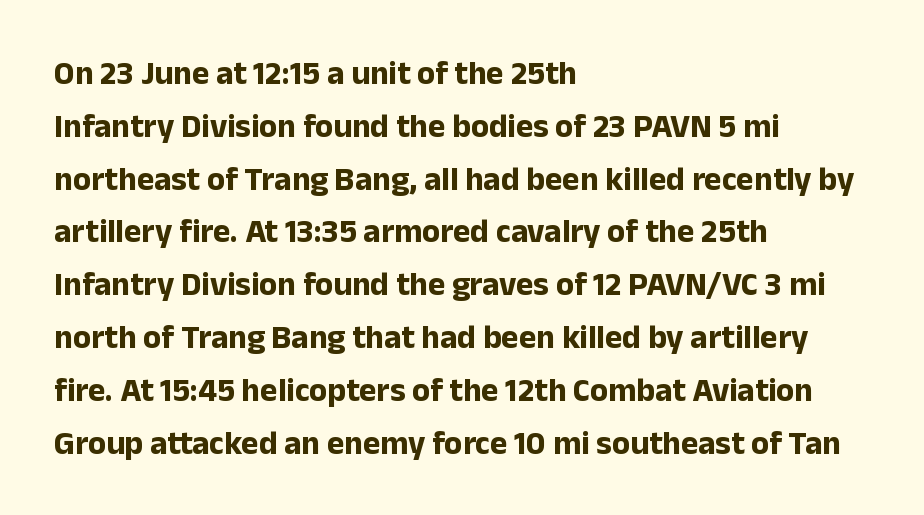
The image shows 33 px bold sans-serif type, upright; set left-aligned, normal line spacing (1.6x), normal letter spacing, not underlined; low stroke contrast and a medium x-height.
